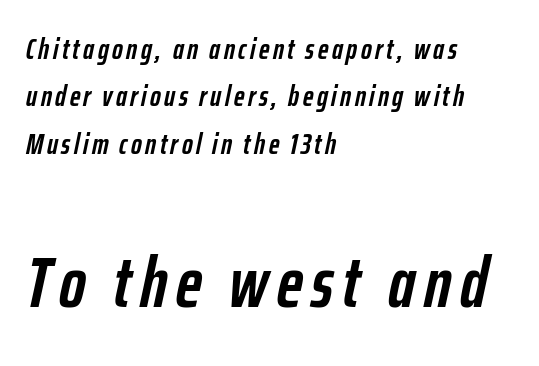
Think of a printed novel: that variable character pitch is what you see here. Every row of glyphs begins at an identical x-position on the left. The font is running at its bold setting. The lettering tilts uniformly, giving the passage an italic look.
